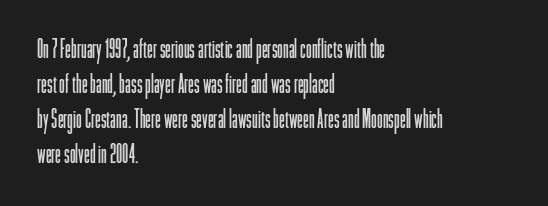
{"italic": "no", "bold": "no", "underline": "no", "align": "left", "line_spacing": "normal", "line_spacing_ratio": 1.34, "letter_spacing": "normal", "letter_spacing_em": 0.0, "glyph_px": 26}
